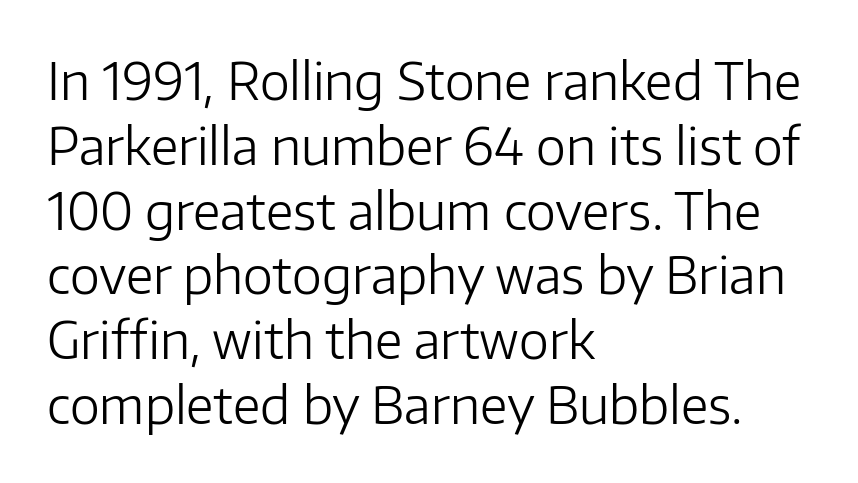
The image shows 51 px light sans-serif type, upright; set left-aligned, normal line spacing (1.27x), normal letter spacing, not underlined; low stroke contrast and a medium x-height.
